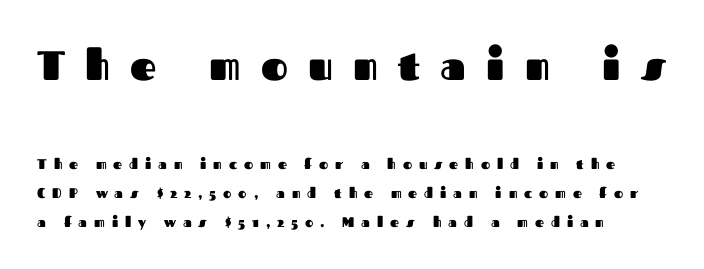
Each row of text sits above clean, open space. Set as a true bold cut, around the 700 mark. Every row of glyphs begins at an identical x-position on the left. Tracking value appears strongly positive — letters spread wide. The text was rendered using a sans face with plain stroke endings.
